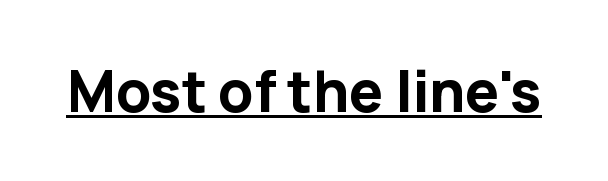
{"serif": "no", "italic": "no", "bold": "yes", "weight": "bold", "width": "normal", "stroke_contrast": "low", "x_height": "medium", "monospaced": "no", "underline": "yes", "letter_spacing": "normal", "letter_spacing_em": 0.0, "glyph_px": 57}
